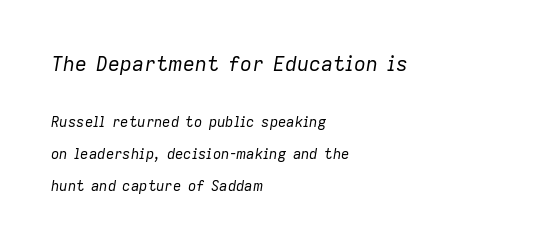
{"italic": "yes", "lean": "right", "slant_degrees": 9, "bold": "no", "underline": "no", "align": "left", "line_spacing": "loose", "line_spacing_ratio": 2.3, "letter_spacing": "normal", "letter_spacing_em": 0.0, "larger_block": "first", "size_ratio": 1.43, "glyph_px": 20}
